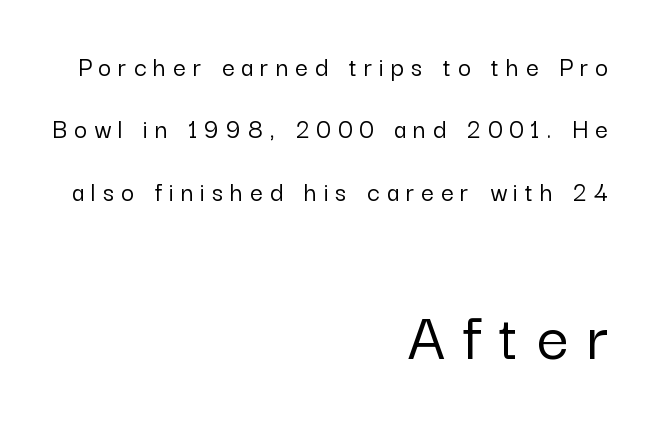
Does the bottom block carry the larger type? Yes, it does. Display-style spreading of the glyphs; the letterfit is very open. Layout note: lines flush right. No word sits above an underline. Here the designer chose a conventional face with non-uniform glyph widths. The glyphs in this specimen are sans serif.
